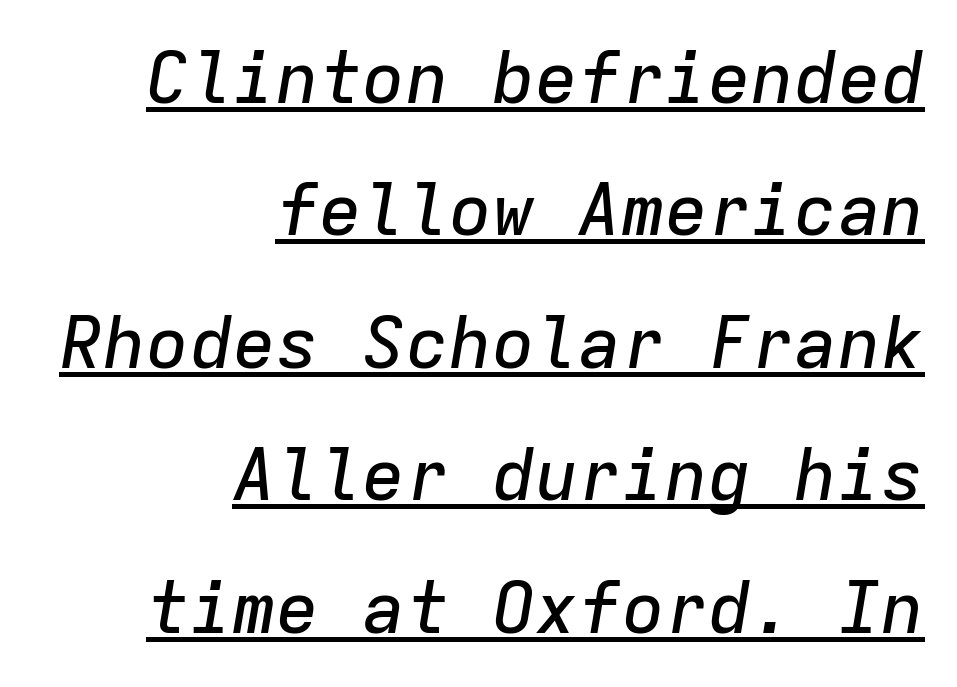
The image shows 72 px text type, italic (leaning right), monospaced; set right-aligned, line spacing 1.84x, normal letter spacing, underlined; low stroke contrast and a medium x-height.
